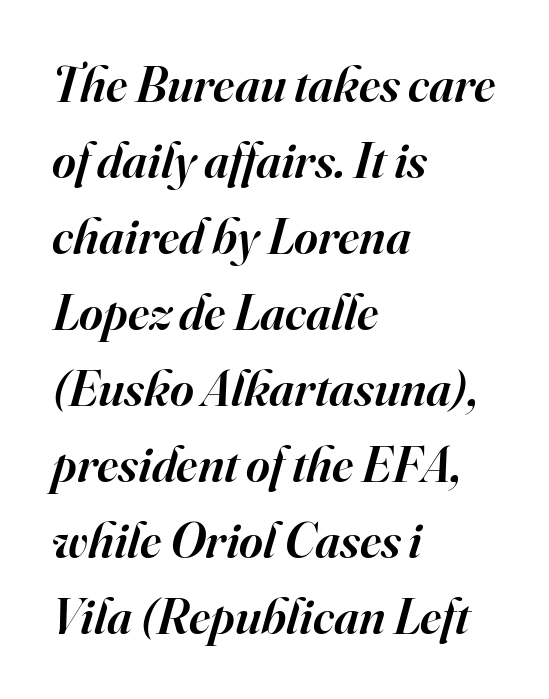
The image shows 51 px semibold serif type, italic (leaning right); set left-aligned, normal line spacing (1.49x), normal letter spacing, not underlined; high stroke contrast and a small x-height.
